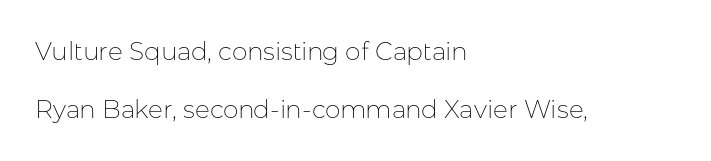
Q: Is the text bold? A: No.
Q: Is the text italic (slanted)? A: No, it is upright.
Q: Is the text underlined? A: No.
Q: How is the paragraph aligned? A: Left-aligned.
Q: Is the spacing between letters normal or unusually wide? A: Normal.
Q: Is the spacing between lines tight, normal or loose? A: Loose.
